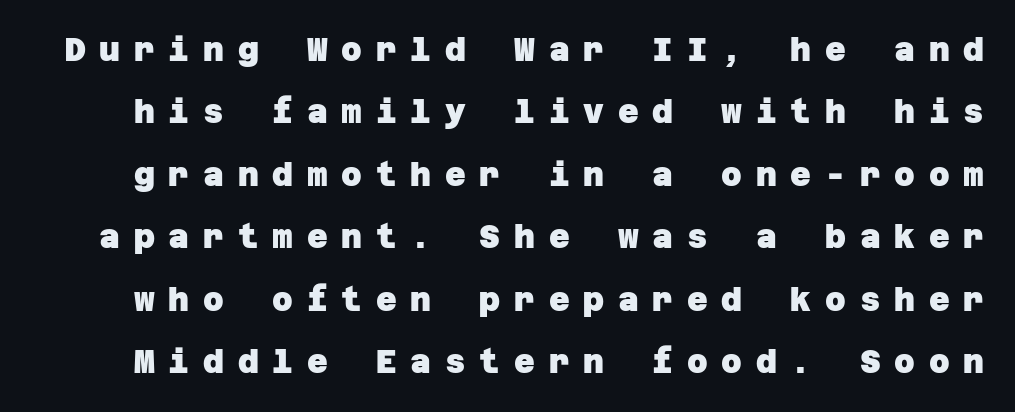
Q: Is the text bold? A: Yes.
Q: Is the typeface a serif or a sans-serif typeface? A: Sans-serif.
Q: Is the text underlined? A: No.
Q: Is the spacing between letters normal or unusually wide? A: Unusually wide.
Q: Is the spacing between lines tight, normal or loose? A: Loose.
Q: Width (condensed, normal, or wide)? A: Normal.
Q: Stroke contrast? A: Low.
Q: x-height? A: Large.
